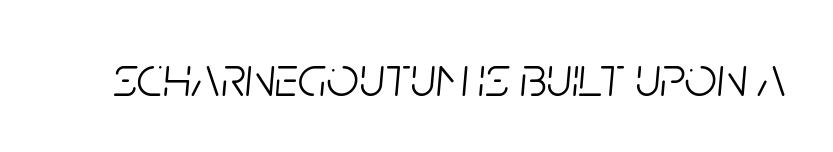
Q: Is the text bold? A: No.
Q: Is the text italic (slanted)? A: Yes, it leans right by about 5 degrees.
Q: Is the text underlined? A: No.
Q: Is the spacing between letters normal or unusually wide? A: Normal.
Q: Width (condensed, normal, or wide)? A: Condensed.
Q: Stroke contrast? A: Low.
Q: x-height? A: Large.
Q: Monospaced? A: No.
